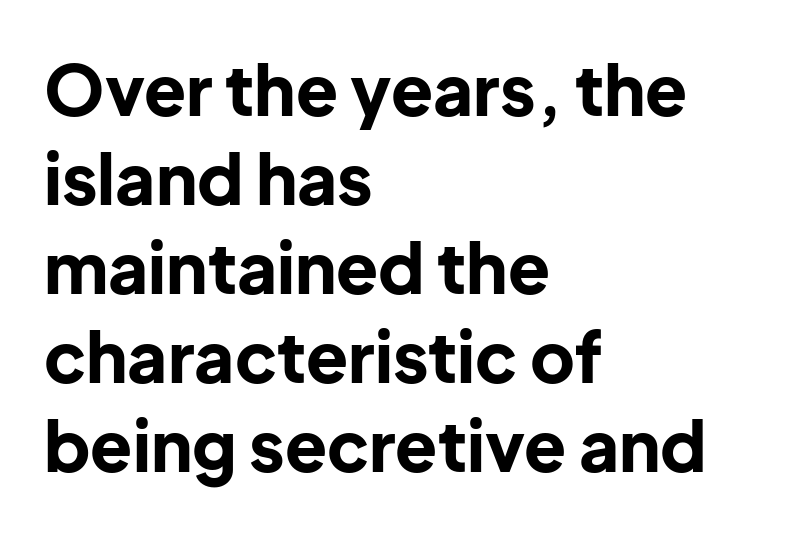
{"serif": "no", "italic": "no", "bold": "yes", "weight": "bold", "width": "normal", "stroke_contrast": "low", "x_height": "medium", "monospaced": "no", "underline": "no", "align": "left", "line_spacing": "normal", "line_spacing_ratio": 1.29, "letter_spacing": "normal", "letter_spacing_em": 0.0, "glyph_px": 69}
